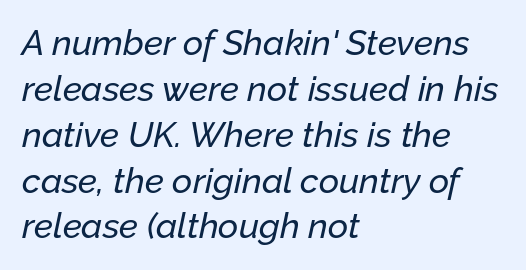
The image shows 35 px text type, italic (leaning right); set left-aligned, normal line spacing (1.31x), normal letter spacing, not underlined; low stroke contrast and a medium x-height.
